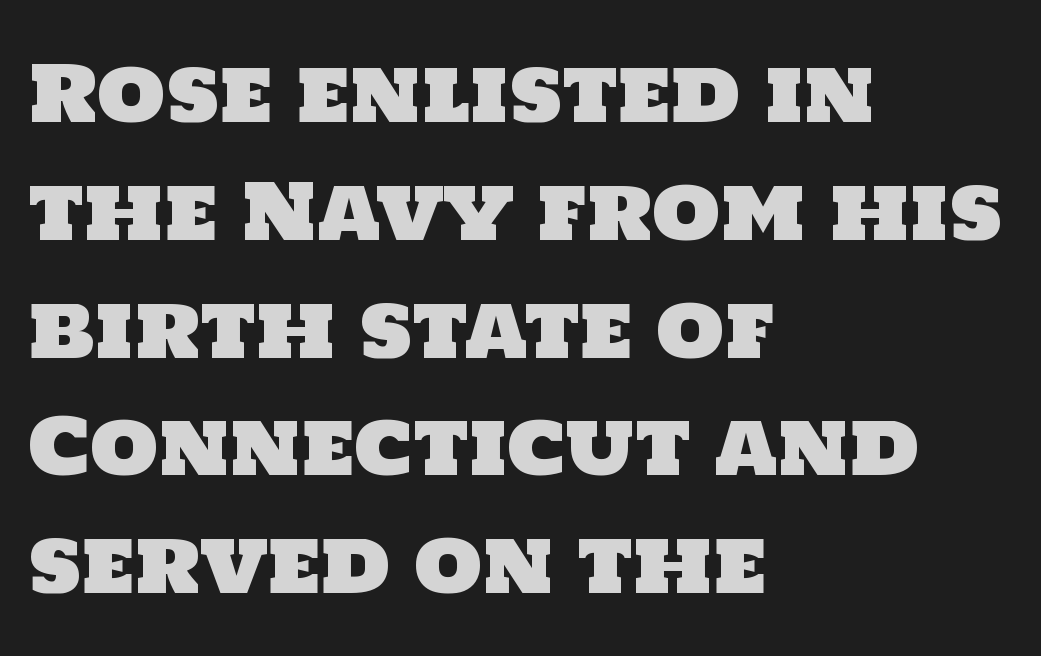
Casual observation: everything's shoved over to the left. How would I describe the line gaps? Plain and ordinary. Nothing sits at the stroke ends, so this counts as sans-serif. The passage shown is typed in a proportional face where columns would drift.
